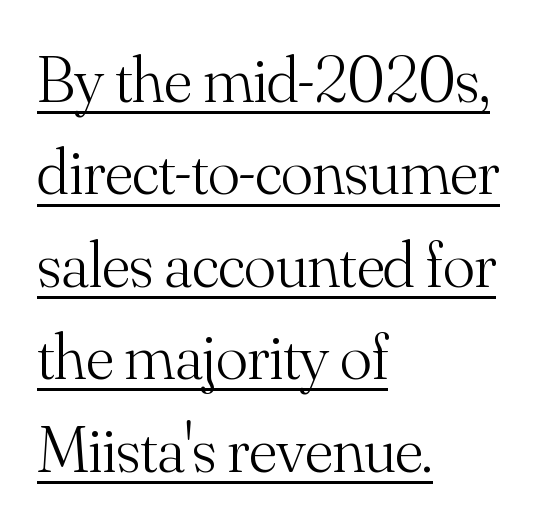
No heavy texture on the line: the type isn't bold. Default kerning and tracking; the words read as compact shapes. Does the copy run flush right? No — it runs flush left. The letters carry serifs — small finishing strokes at the ends of their stems. Do the characters align in a grid? No, the font is proportional.
